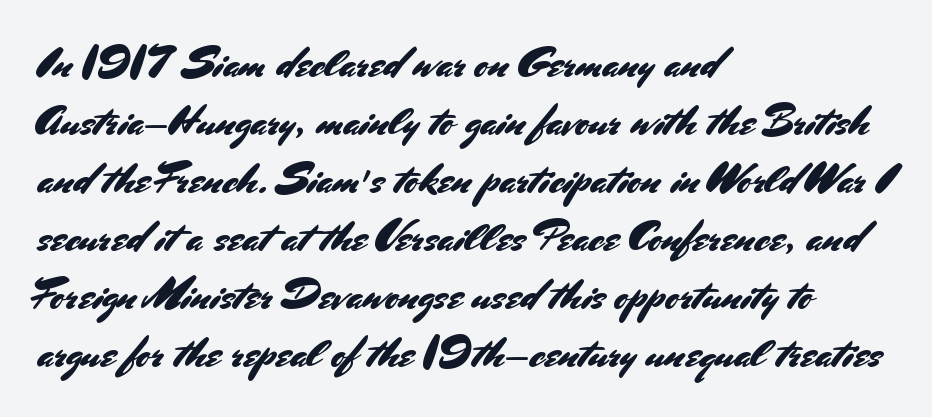
The gap between lines stays unmarked. Whoever set this chose a conventional vertical rhythm. Here the designer chose a conventional face with non-uniform glyph widths.
